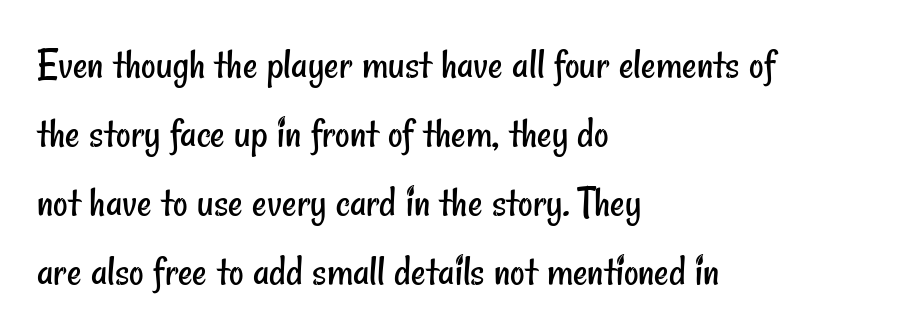
{"serif": "no", "bold": "no", "weight": "regular", "width": "condensed", "stroke_contrast": "low", "x_height": "small", "monospaced": "no", "underline": "no", "align": "left", "line_spacing": "normal", "line_spacing_ratio": 1.53, "letter_spacing": "normal", "letter_spacing_em": 0.0, "glyph_px": 45}
